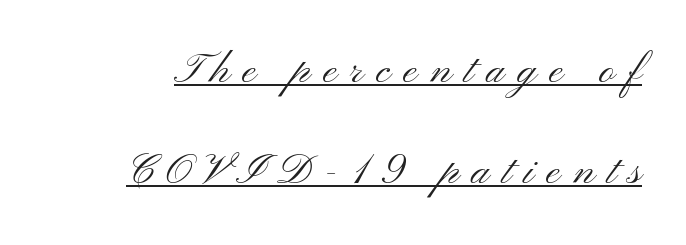
Q: Is the text bold? A: No.
Q: Is the text italic (slanted)? A: Yes.
Q: Is the typeface a serif or a sans-serif typeface? A: Sans-serif.
Q: Is the text underlined? A: Yes.
Q: Is the spacing between letters normal or unusually wide? A: Unusually wide.
Q: Is the spacing between lines tight, normal or loose? A: Loose.
Q: Width (condensed, normal, or wide)? A: Wide.
Q: Stroke contrast? A: Medium.
Q: x-height? A: Small.
Q: Monospaced? A: No.
